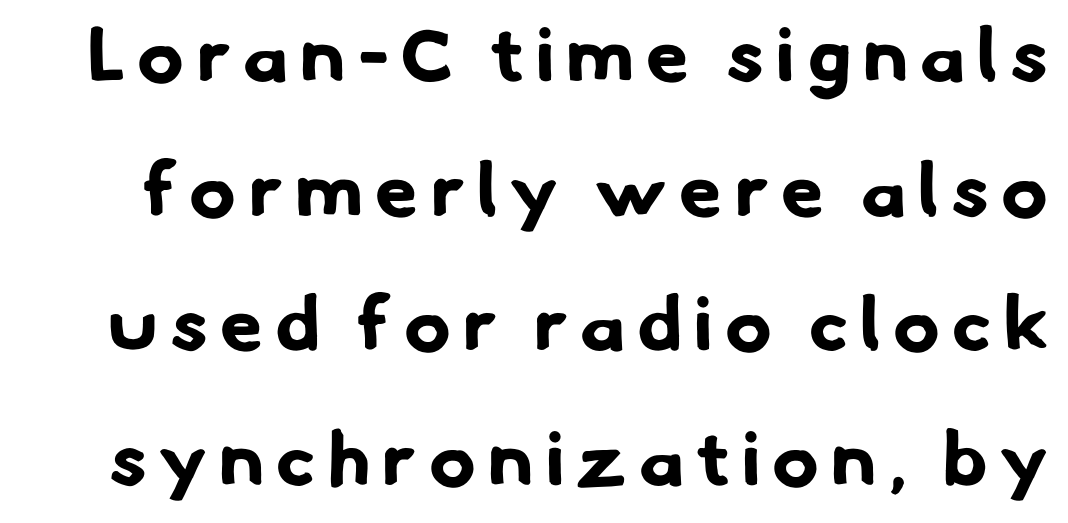
The image shows 77 px bold sans-serif type; set line spacing 1.75x, not underlined; low stroke contrast and a small x-height.
